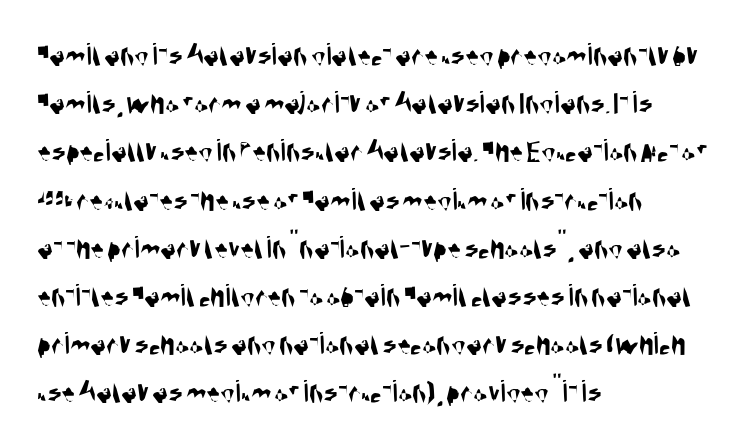
Nobody drew a line under any word here. The designer went with a sans here, leaving each stem footless. Alignment: flush left. The gaps between neighbouring characters are ordinary and unremarkable. If you measured baseline to baseline, you'd find a middling distance.
